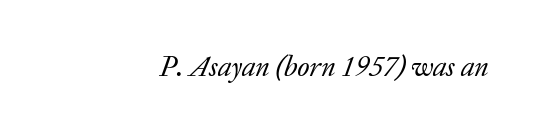
On a weight scale, this lands at 450 or below. Examine the stroke ends and you'll spot serifs. Glance below the letters and you will spot only blank space. The line texture is even and compact thanks to regular tracking. Think of a printed novel: that variable character pitch is what you see here. When letters slant like this, we call the style italic.
